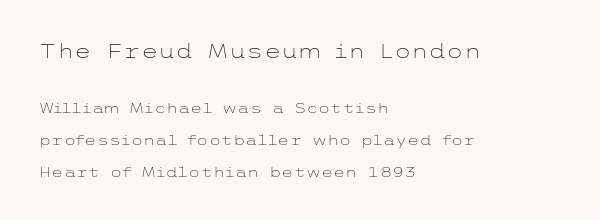
Ordinary non-slanted type is in use. Ink coverage per letter is moderate at most. Look at the glyph heights: the upper group is clearly the bigger setting. Reading down the column, the eye jumps a long way to each next line.
